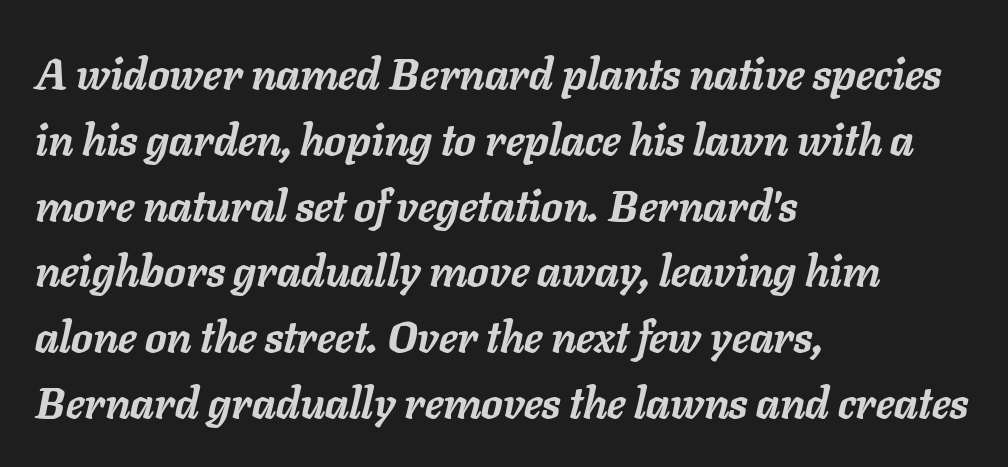
Q: Is the text bold? A: Yes.
Q: Is the text italic (slanted)? A: Yes, it leans right by about 11 degrees.
Q: Is the text underlined? A: No.
Q: How is the paragraph aligned? A: Left-aligned.
Q: Is the spacing between letters normal or unusually wide? A: Normal.
Q: Is the spacing between lines tight, normal or loose? A: Normal.
Q: Width (condensed, normal, or wide)? A: Normal.
Q: Stroke contrast? A: Low.
Q: x-height? A: Medium.
Q: Monospaced? A: No.
